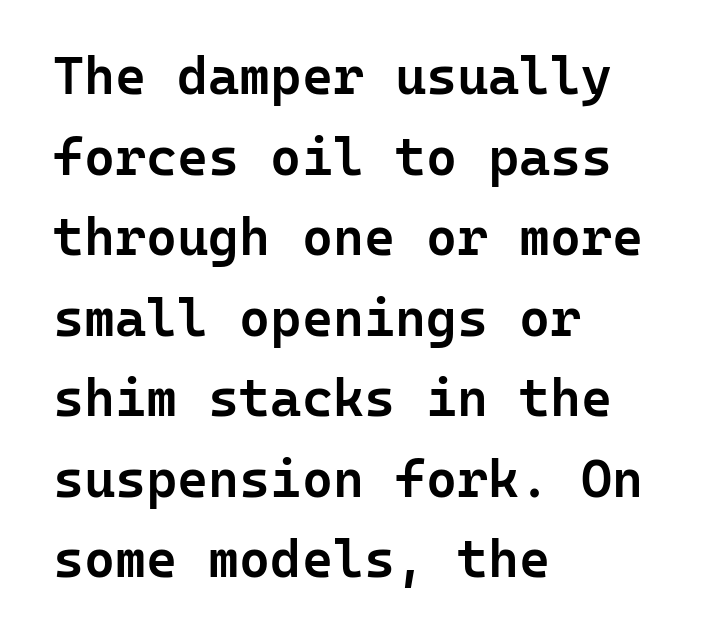
{"serif": "no", "italic": "no", "bold": "semi", "weight": "semibold", "width": "normal", "stroke_contrast": "low", "x_height": "medium", "monospaced": "yes", "underline": "no", "align": "left", "line_spacing": "normal", "line_spacing_ratio": 1.52, "letter_spacing": "normal", "letter_spacing_em": 0.0, "glyph_px": 53}
